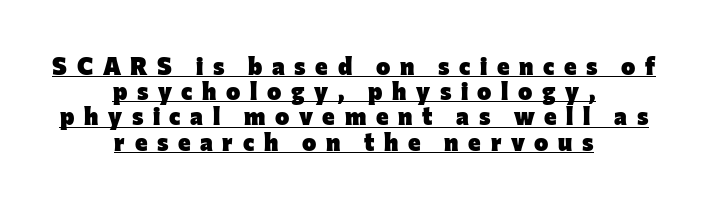
The image shows 24 px bold type, upright; set centered, tight line spacing (1.05x), unusually wide letter spacing (+0.4 em), underlined.
